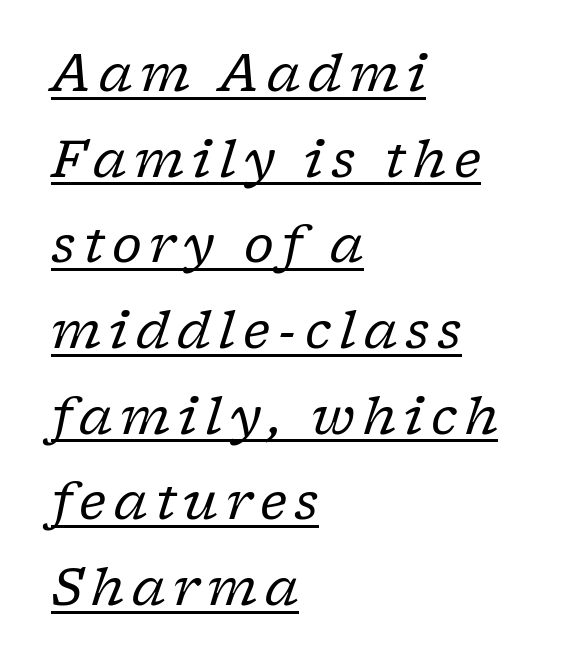
{"serif": "yes", "italic": "yes", "lean": "right", "slant_degrees": 17, "bold": "no", "weight": "regular", "width": "normal", "stroke_contrast": "low", "x_height": "medium", "monospaced": "no", "underline": "yes", "align": "left", "line_spacing": "normal", "line_spacing_ratio": 1.68, "glyph_px": 51}
